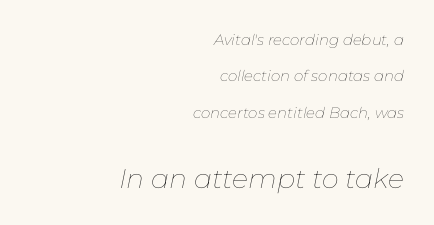
{"italic": "yes", "lean": "right", "slant_degrees": 11, "bold": "no", "underline": "no", "align": "right", "line_spacing": "loose", "line_spacing_ratio": 2.43, "letter_spacing": "normal", "letter_spacing_em": 0.0, "larger_block": "second", "size_ratio": 1.8, "glyph_px": 27}
